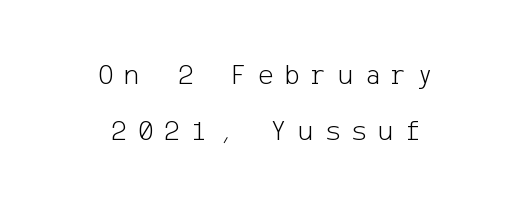
The rendering shows plain stroke endings on the letterforms — a sans-serif design. In CSS terms this would be text-align: center. Short note: letters widely spaced. The type sits square on the baseline with zero lean. Vertically, the passage feels expansive, rows floating well apart.
